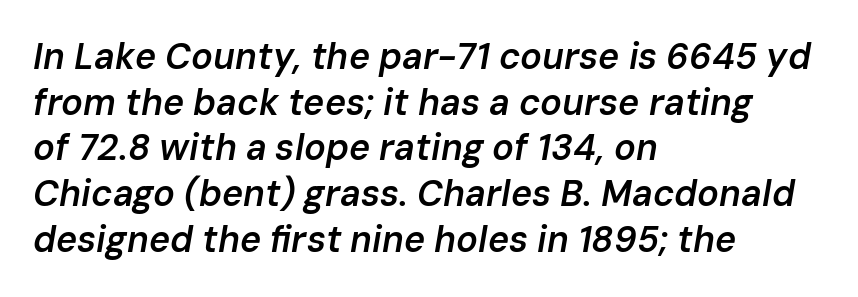
Q: Is the text bold? A: Semi-bold.
Q: Is the text italic (slanted)? A: Yes, it leans right by about 10 degrees.
Q: Is the text underlined? A: No.
Q: How is the paragraph aligned? A: Left-aligned.
Q: Is the spacing between letters normal or unusually wide? A: Normal.
Q: Is the spacing between lines tight, normal or loose? A: Normal.
Q: Width (condensed, normal, or wide)? A: Normal.
Q: Stroke contrast? A: Low.
Q: x-height? A: Medium.
Q: Monospaced? A: No.
